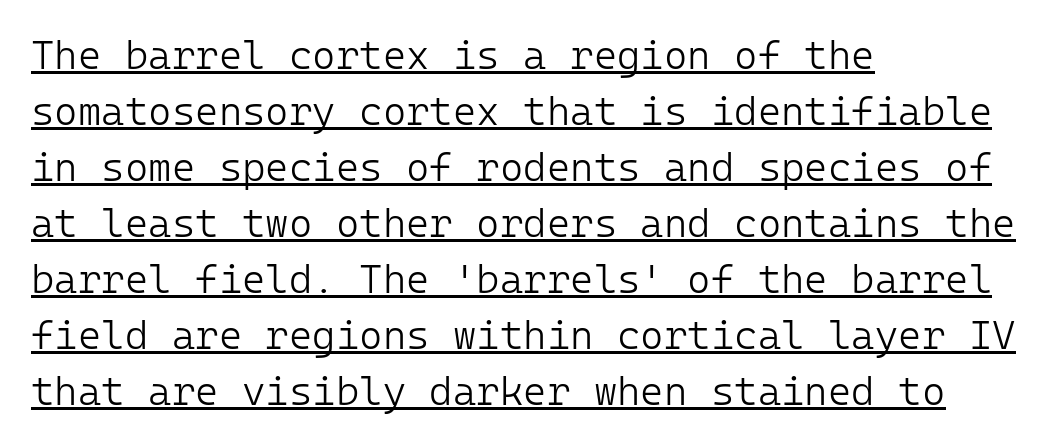
{"serif": "no", "italic": "no", "bold": "no", "weight": "light", "width": "normal", "stroke_contrast": "low", "x_height": "medium", "underline": "yes", "align": "left", "line_spacing": "normal", "line_spacing_ratio": 1.4, "letter_spacing": "normal", "letter_spacing_em": 0.0, "glyph_px": 40}
